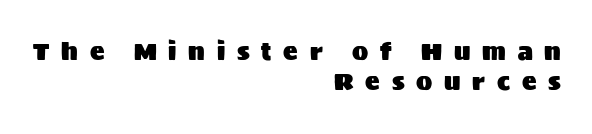
{"italic": "no", "underline": "no", "align": "right", "line_spacing": "normal", "line_spacing_ratio": 1.26, "letter_spacing": "wide", "letter_spacing_em": 0.49, "glyph_px": 24}
